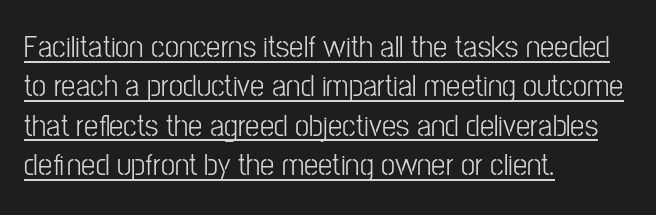
{"serif": "no", "italic": "no", "bold": "no", "weight": "light", "width": "condensed", "stroke_contrast": "low", "x_height": "medium", "monospaced": "no", "underline": "yes", "align": "left", "line_spacing_ratio": 1.23, "letter_spacing": "normal", "letter_spacing_em": 0.0, "glyph_px": 32}
